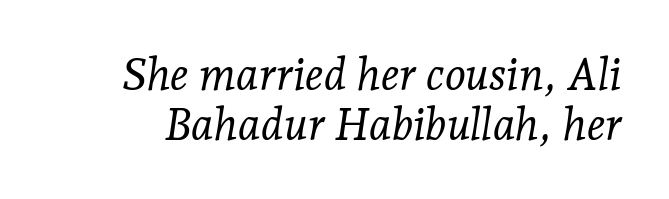
The face used here is proportionally spaced, like ordinary book or web type. Between one letter and the next there's only the usual sliver of space. The gap between lines stays unmarked. The glyphs in this specimen are seriffed. The leading is snug, giving the passage a crowded texture.
